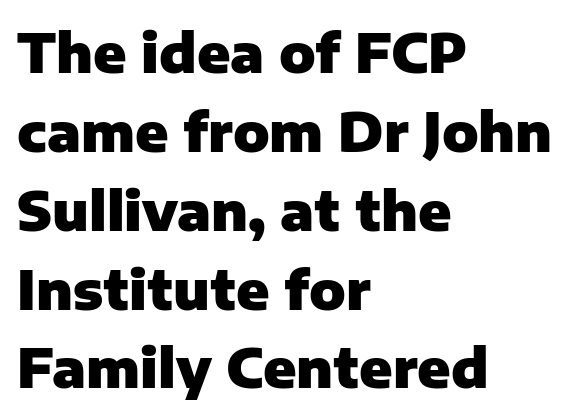
The image shows 54 px heavy sans-serif type, upright; set left-aligned, normal line spacing (1.46x), normal letter spacing, not underlined; low stroke contrast and a medium x-height.
